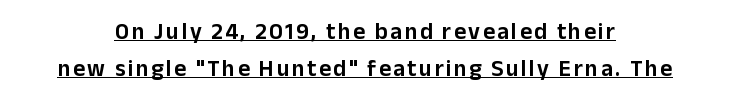
The image shows 23 px text type, upright; set centered, normal line spacing (1.61x), underlined.
